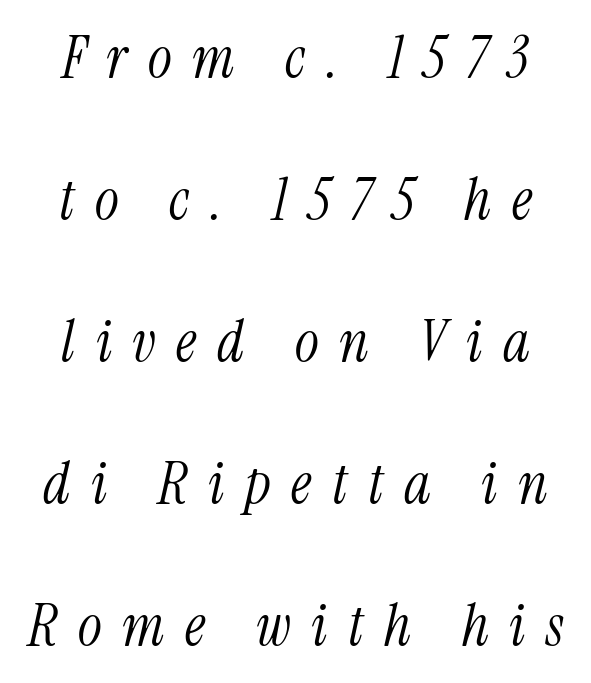
Q: Is the text bold? A: No.
Q: Is the text italic (slanted)? A: Yes, it leans right by about 13 degrees.
Q: Is the typeface a serif or a sans-serif typeface? A: Serif.
Q: Is the text underlined? A: No.
Q: Is the spacing between letters normal or unusually wide? A: Unusually wide.
Q: Is the spacing between lines tight, normal or loose? A: Loose.
Q: Width (condensed, normal, or wide)? A: Condensed.
Q: Stroke contrast? A: Medium.
Q: x-height? A: Medium.
Q: Monospaced? A: No.
